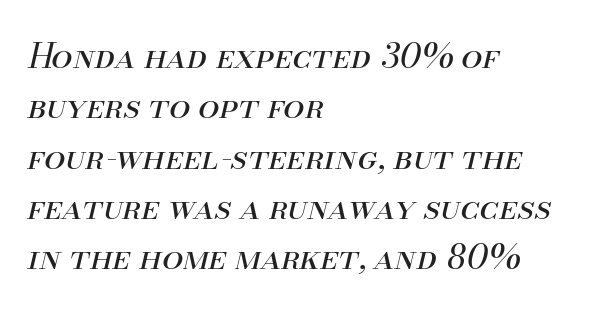
{"italic": "yes", "lean": "right", "slant_degrees": 13, "bold": "no", "weight": "regular", "width": "normal", "stroke_contrast": "medium", "x_height": "small", "monospaced": "no", "underline": "no", "align": "left", "line_spacing": "normal", "line_spacing_ratio": 1.48, "letter_spacing": "normal", "letter_spacing_em": 0.0, "glyph_px": 34}
